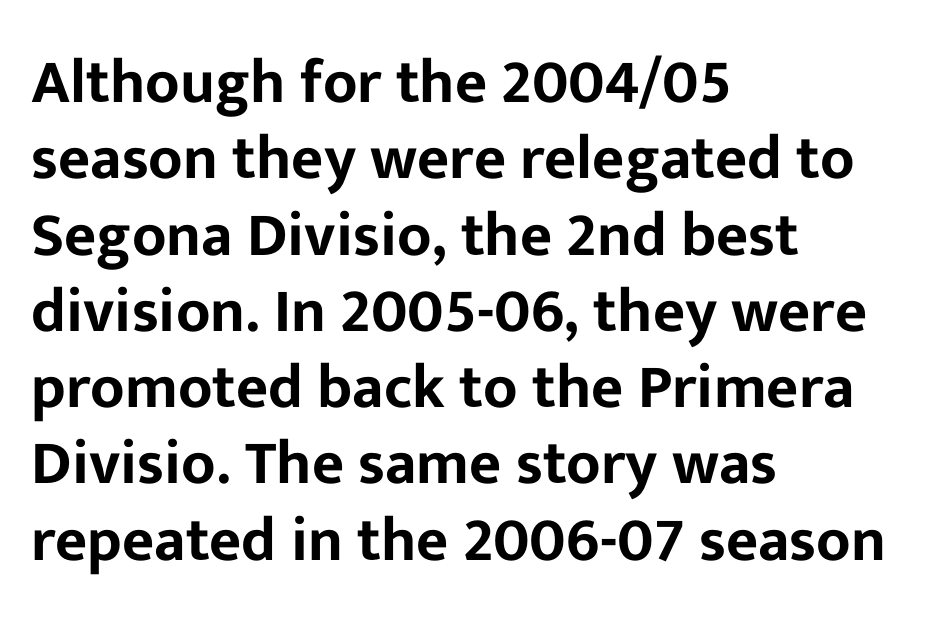
The image shows 62 px sans-serif type, upright; set left-aligned, line spacing 1.23x, normal letter spacing, not underlined; low stroke contrast and a medium x-height.
